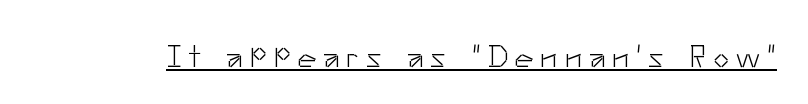
Q: Is the text bold? A: No.
Q: Is the text italic (slanted)? A: No, it is upright.
Q: Is the typeface a serif or a sans-serif typeface? A: Sans-serif.
Q: Is the text underlined? A: Yes.
Q: Is the spacing between letters normal or unusually wide? A: Unusually wide.
Q: Width (condensed, normal, or wide)? A: Normal.
Q: Stroke contrast? A: Low.
Q: x-height? A: Small.
Q: Monospaced? A: No.
